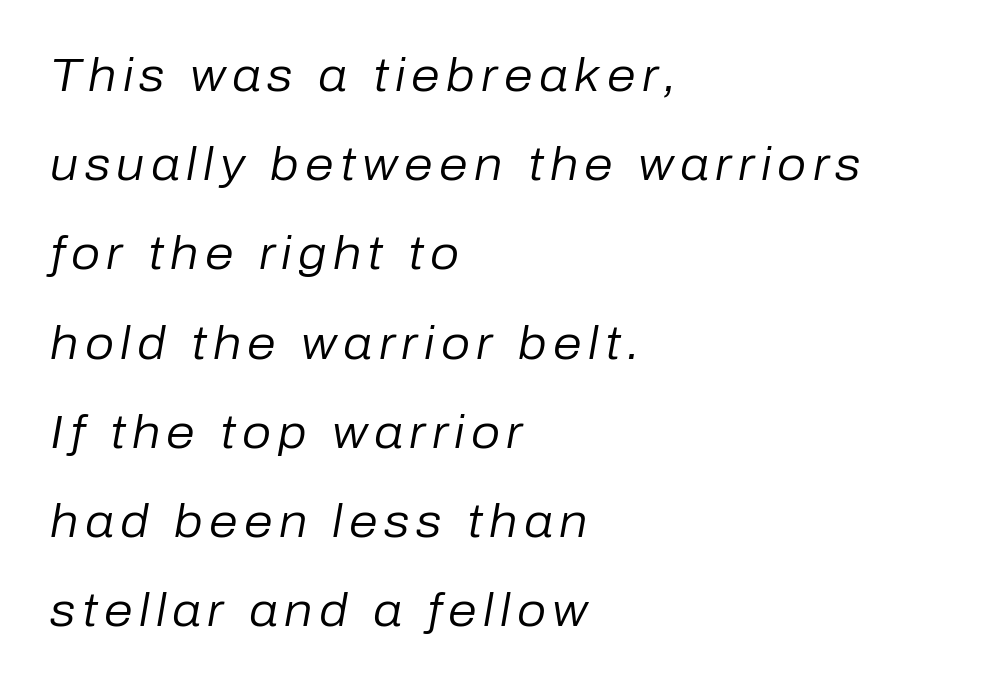
In terms of leading, this rendering errs on the spacious side. Stems and bowls with no extra thickness — not bold. Note the varied advance widths — an 'i' is clearly narrower than an 'm'. The paragraph shown leans on its left margin. This rendering features lettering with no underline. Italic? Definitely — the glyphs are oblique.
